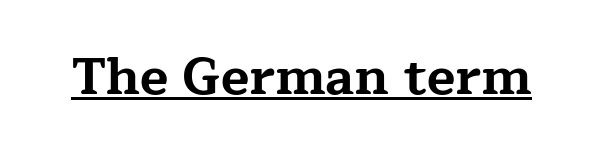
The image shows 52 px bold, wide serif type, upright; set normal letter spacing, underlined; low stroke contrast and a medium x-height.
